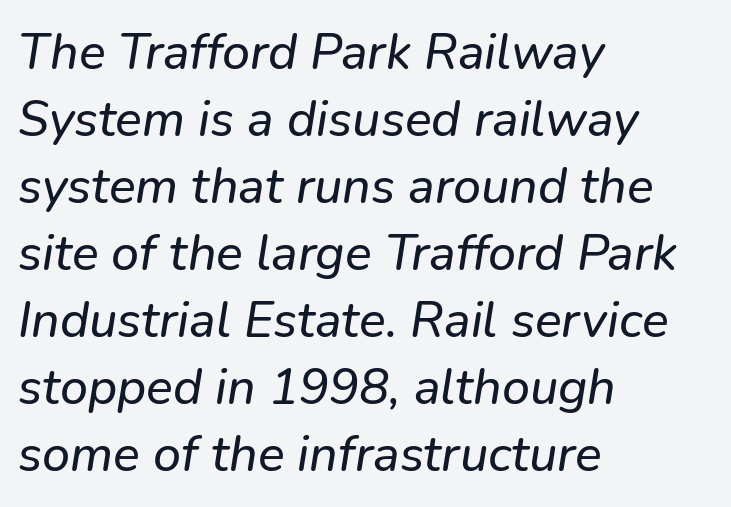
The image shows 50 px text type, italic (leaning right); set left-aligned, normal line spacing (1.34x), normal letter spacing, not underlined; low stroke contrast and a medium x-height.
